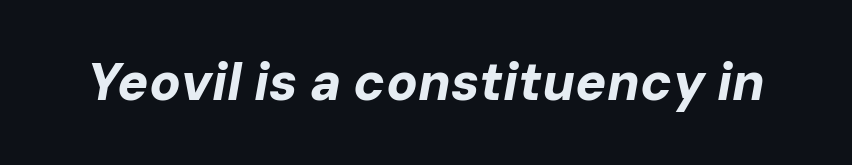
The image shows 52 px bold type, italic (leaning right); set normal letter spacing, not underlined; low stroke contrast and a medium x-height.
